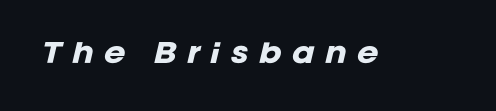
Q: Is the text bold? A: Yes.
Q: Is the text italic (slanted)? A: Yes, it leans right by about 12 degrees.
Q: Is the text underlined? A: No.
Q: Is the spacing between letters normal or unusually wide? A: Unusually wide.
